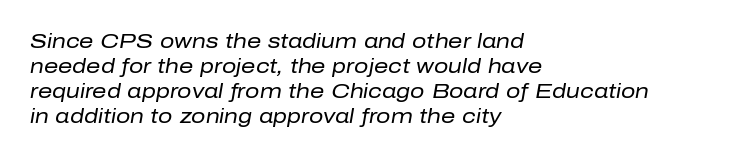
{"italic": "yes", "lean": "right", "slant_degrees": 10, "bold": "no", "underline": "no", "align": "left", "line_spacing": "normal", "line_spacing_ratio": 1.25, "letter_spacing": "normal", "letter_spacing_em": 0.0, "glyph_px": 20}
